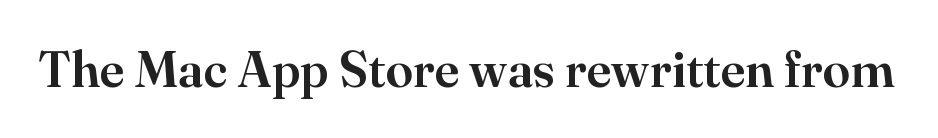
Q: Is the text italic (slanted)? A: No, it is upright.
Q: Is the typeface a serif or a sans-serif typeface? A: Serif.
Q: Is the text underlined? A: No.
Q: Is the spacing between letters normal or unusually wide? A: Normal.
Q: Width (condensed, normal, or wide)? A: Normal.
Q: Stroke contrast? A: High.
Q: x-height? A: Small.
Q: Monospaced? A: No.
